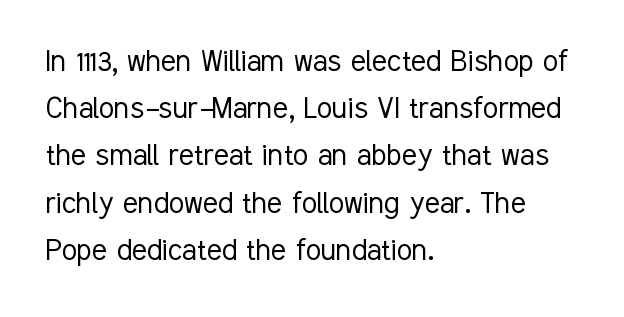
The image shows 35 px light, condensed sans-serif type, upright; set left-aligned, normal line spacing (1.35x), normal letter spacing, not underlined; low stroke contrast and a medium x-height.
